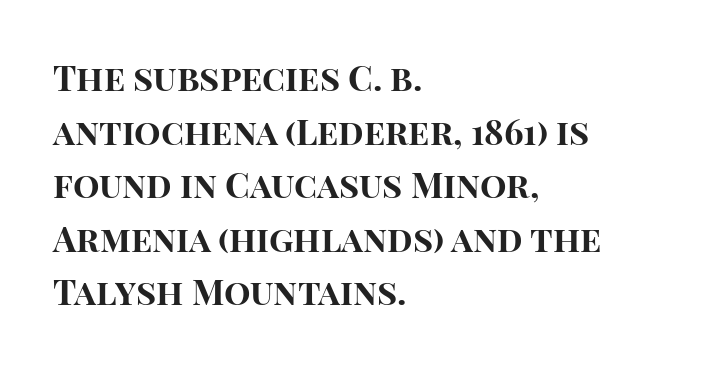
Q: Is the text bold? A: Yes.
Q: Is the text italic (slanted)? A: No, it is upright.
Q: Is the typeface a serif or a sans-serif typeface? A: Sans-serif.
Q: Is the text underlined? A: No.
Q: How is the paragraph aligned? A: Left-aligned.
Q: Is the spacing between letters normal or unusually wide? A: Normal.
Q: Is the spacing between lines tight, normal or loose? A: Normal.
Q: Width (condensed, normal, or wide)? A: Normal.
Q: Stroke contrast? A: High.
Q: x-height? A: Large.
Q: Monospaced? A: No.
